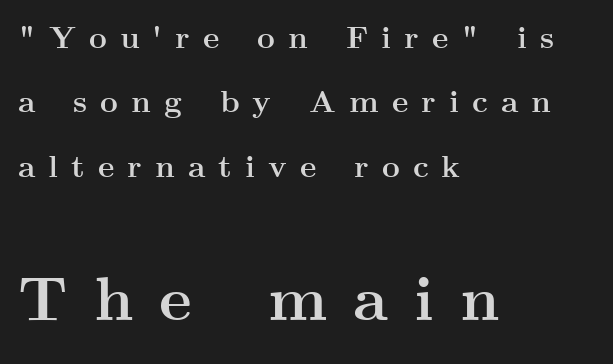
The image shows 62 px semibold, wide serif type, upright; set left-aligned, loose line spacing (2.08x), unusually wide letter spacing (+0.42 em), not underlined; the second (bottom) block is 2.0x larger; medium stroke contrast and a small x-height.
